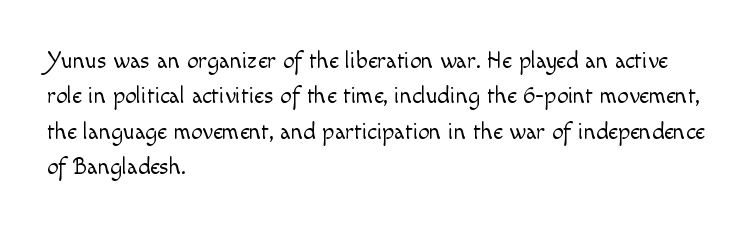
Q: Is the text bold? A: No.
Q: Is the text italic (slanted)? A: No, it is upright.
Q: Is the text underlined? A: No.
Q: How is the paragraph aligned? A: Left-aligned.
Q: Is the spacing between letters normal or unusually wide? A: Normal.
Q: Is the spacing between lines tight, normal or loose? A: Normal.
